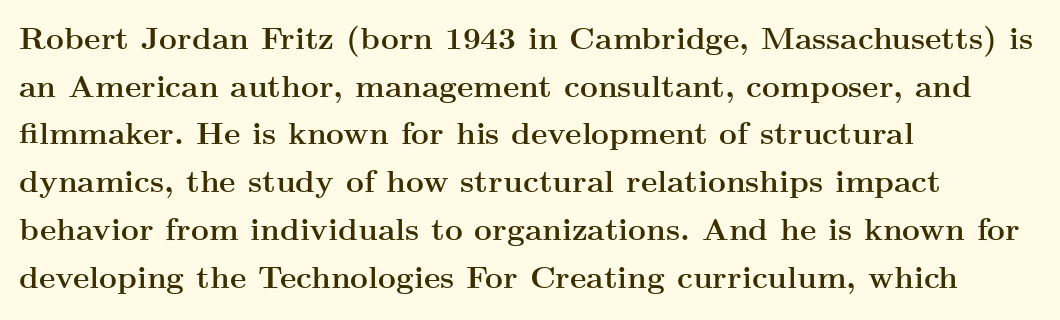
The strokes are fattened all the way to bold. Notice how the stems are strictly vertical — no italics here. Decoration check: the copy has no underline. Note the varied advance widths — an 'i' is clearly narrower than an 'm'. Observe the serifs anchoring each vertical stroke in this sample. Nothing unusual about the tracking: characters are spaced as the font intends.
